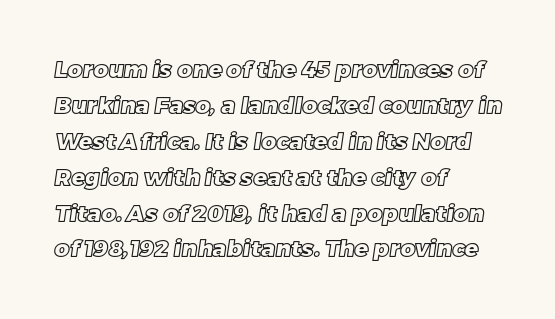
{"underline": "no", "align": "left", "line_spacing": "normal", "line_spacing_ratio": 1.56, "letter_spacing": "normal", "letter_spacing_em": 0.0, "glyph_px": 23}
